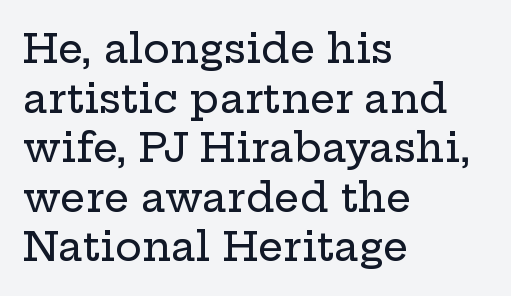
{"serif": "yes", "italic": "no", "width": "wide", "stroke_contrast": "low", "x_height": "medium", "monospaced": "no", "underline": "no", "align": "left", "line_spacing_ratio": 1.24, "letter_spacing": "normal", "letter_spacing_em": 0.0, "glyph_px": 40}
